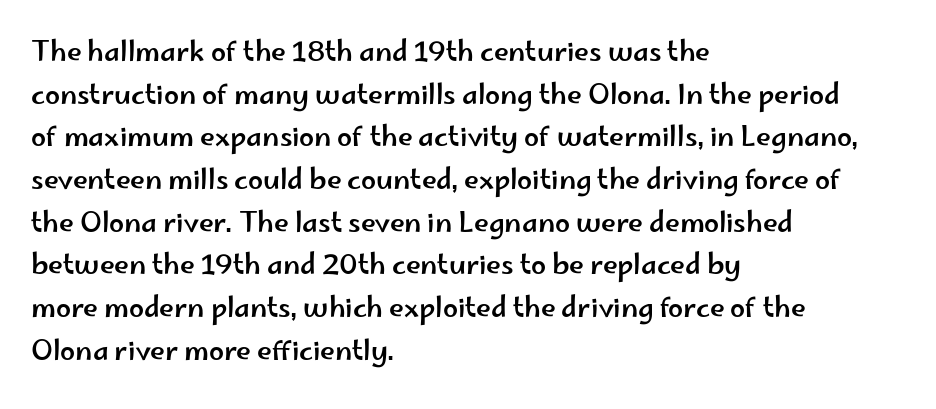
Q: Is the text italic (slanted)? A: No, it is upright.
Q: Is the text underlined? A: No.
Q: How is the paragraph aligned? A: Left-aligned.
Q: Is the spacing between letters normal or unusually wide? A: Normal.
Q: Is the spacing between lines tight, normal or loose? A: Normal.
